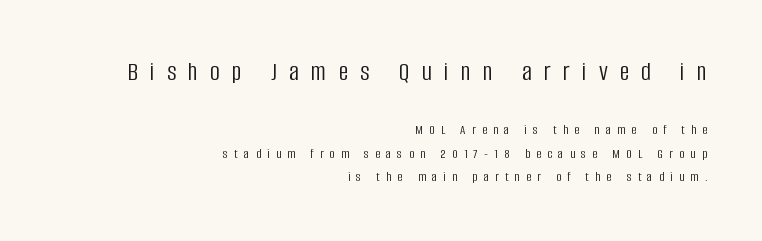
{"italic": "no", "bold": "no", "underline": "no", "align": "right", "line_spacing": "normal", "line_spacing_ratio": 1.66, "letter_spacing": "wide", "letter_spacing_em": 0.45, "larger_block": "first", "size_ratio": 1.93, "glyph_px": 27}
